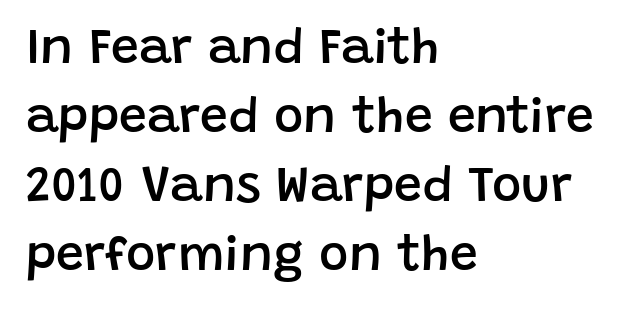
{"serif": "no", "italic": "no", "bold": "semi", "weight": "semibold", "width": "normal", "stroke_contrast": "low", "x_height": "large", "monospaced": "no", "underline": "no", "align": "left", "line_spacing": "normal", "line_spacing_ratio": 1.38, "letter_spacing": "normal", "letter_spacing_em": 0.0, "glyph_px": 50}
